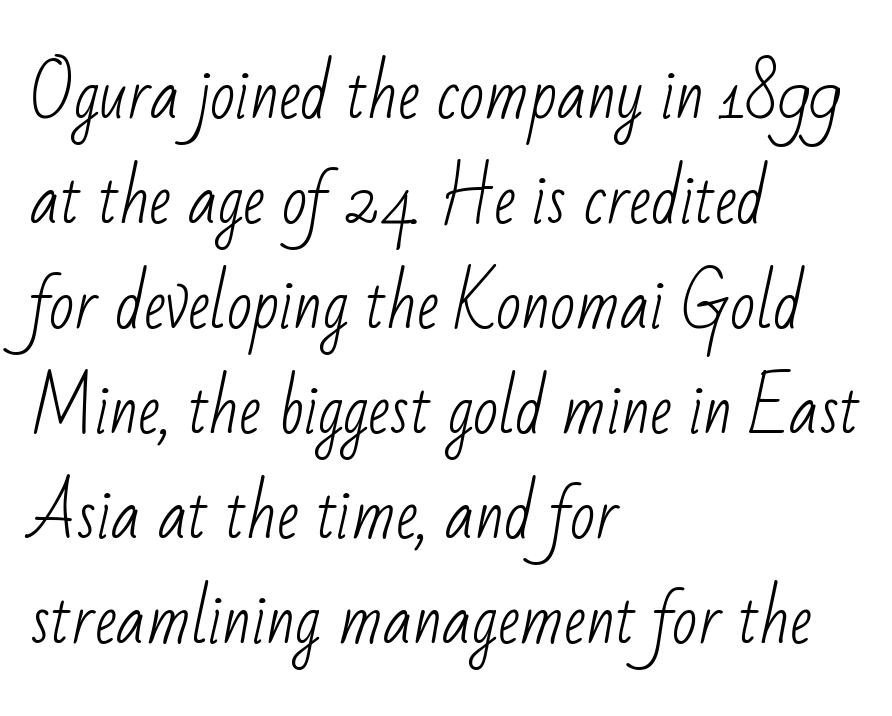
The image shows 66 px light, condensed sans-serif type; set left-aligned, normal line spacing (1.59x), normal letter spacing, not underlined; low stroke contrast and a small x-height.
